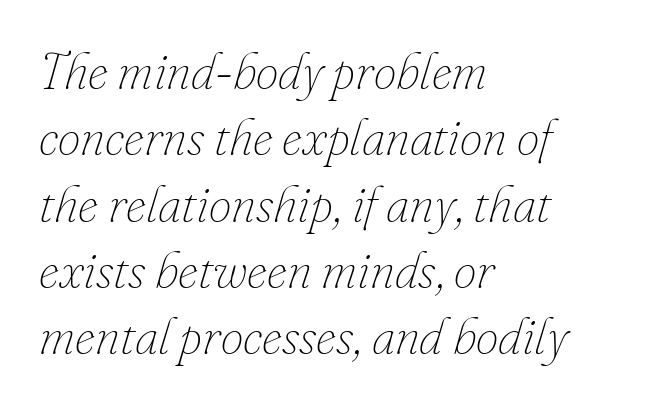
{"italic": "yes", "lean": "right", "slant_degrees": 16, "bold": "no", "weight": "thin", "width": "normal", "stroke_contrast": "low", "x_height": "small", "monospaced": "no", "underline": "no", "align": "left", "line_spacing": "normal", "line_spacing_ratio": 1.3, "letter_spacing": "normal", "letter_spacing_em": 0.0, "glyph_px": 51}
